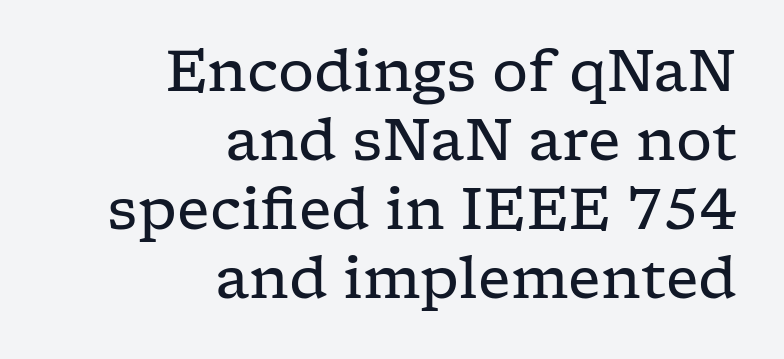
The image shows 57 px regular-weight, wide serif type, upright; set right-aligned, line spacing 1.21x, normal letter spacing, not underlined; low stroke contrast and a medium x-height.
